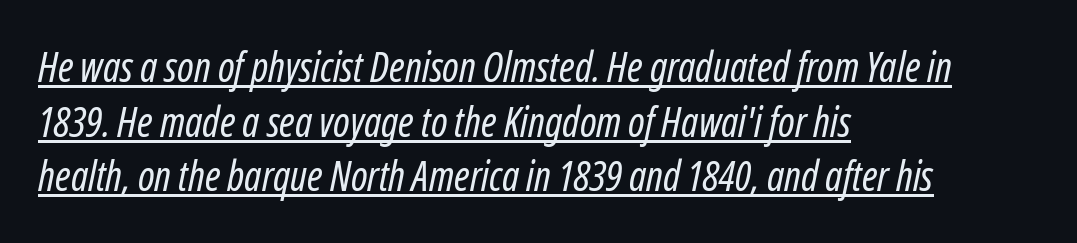
The image shows 41 px regular-weight, condensed type, italic (leaning right); set left-aligned, normal line spacing (1.33x), normal letter spacing, underlined; low stroke contrast and a medium x-height.
